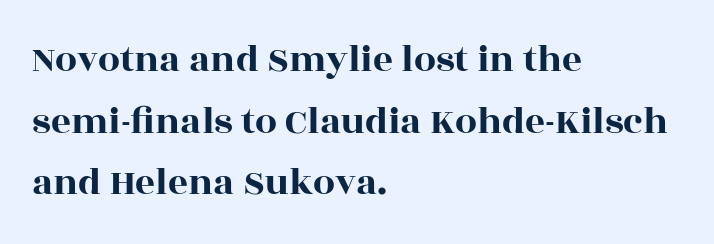
Q: Is the text italic (slanted)? A: No, it is upright.
Q: Is the typeface a serif or a sans-serif typeface? A: Serif.
Q: Is the text underlined? A: No.
Q: How is the paragraph aligned? A: Left-aligned.
Q: Is the spacing between letters normal or unusually wide? A: Normal.
Q: Is the spacing between lines tight, normal or loose? A: Normal.
Q: Width (condensed, normal, or wide)? A: Wide.
Q: x-height? A: Large.
Q: Monospaced? A: No.
